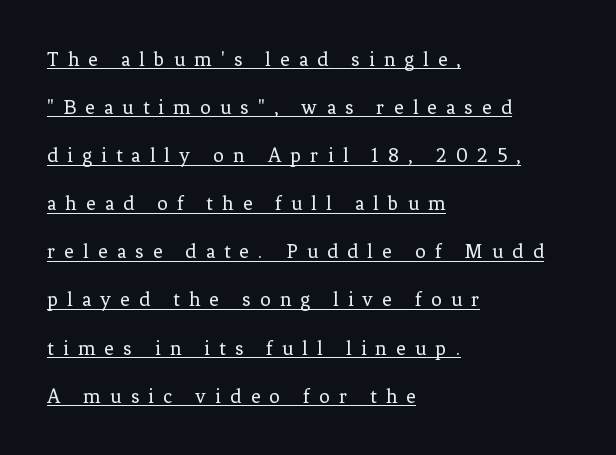
Between one letter and the next there's a generous, obvious gap. Summary of weight: not heavy and not bold. The passage shown stacks its lines with a broad gap. The typography opts for an upright posture over an oblique one. The words here are underlined.
